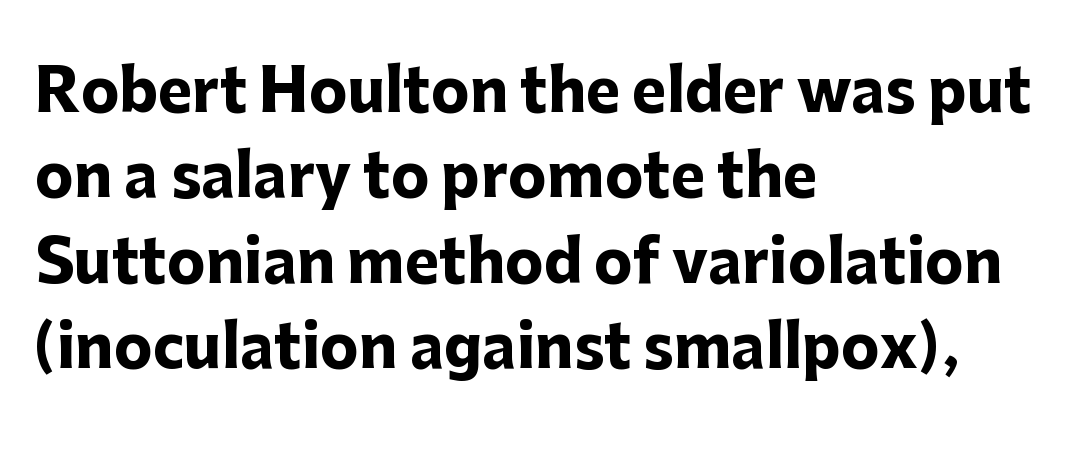
Words float on clear page, feet unadorned. Each new line begins a customary step beneath the previous one. The face used here is a sans, in the tradition of grotesques and geometrics. The rendering anchors every line to the left-hand side. Unlike italic type, these characters show no tilt at all. Heft: maximum for text — a bold.
